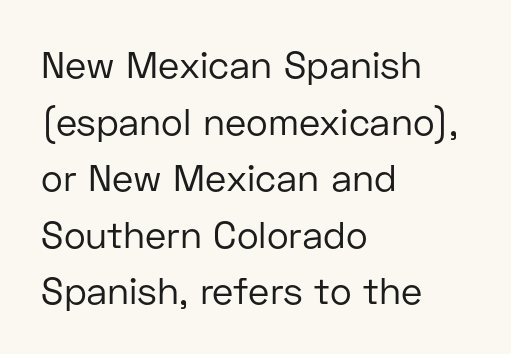
Q: Is the text bold? A: No.
Q: Is the text italic (slanted)? A: No, it is upright.
Q: Is the typeface a serif or a sans-serif typeface? A: Sans-serif.
Q: Is the text underlined? A: No.
Q: How is the paragraph aligned? A: Left-aligned.
Q: Is the spacing between letters normal or unusually wide? A: Normal.
Q: Is the spacing between lines tight, normal or loose? A: Normal.
Q: Width (condensed, normal, or wide)? A: Normal.
Q: Stroke contrast? A: Low.
Q: x-height? A: Medium.
Q: Monospaced? A: No.
